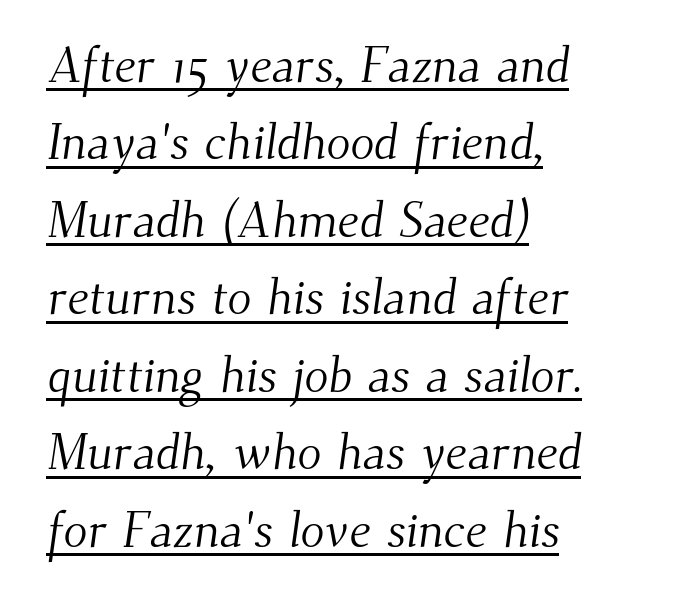
One-word summary of the alignment: left. The characters are drawn with everyday or finer stroke widths. Honestly, the letter spacing is just normal — you wouldn't notice it. Note the varied advance widths — an 'i' is clearly narrower than an 'm'. Looks like someone drew a line under every word here. The leading is moderate, giving the passage an even texture.
